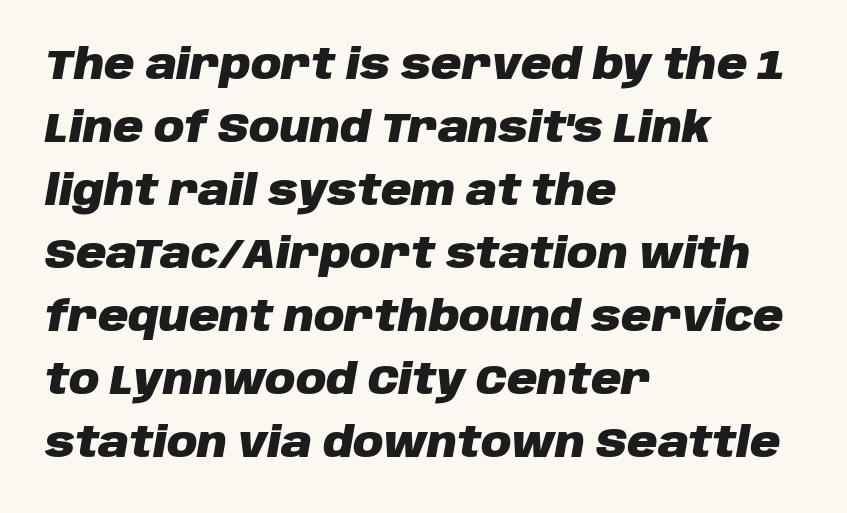
Q: Is the text bold? A: Yes.
Q: Is the text italic (slanted)? A: Yes, it leans right by about 10 degrees.
Q: Is the text underlined? A: No.
Q: How is the paragraph aligned? A: Left-aligned.
Q: Is the spacing between letters normal or unusually wide? A: Normal.
Q: Is the spacing between lines tight, normal or loose? A: Normal.
Q: Width (condensed, normal, or wide)? A: Normal.
Q: Stroke contrast? A: Low.
Q: x-height? A: Large.
Q: Monospaced? A: No.
